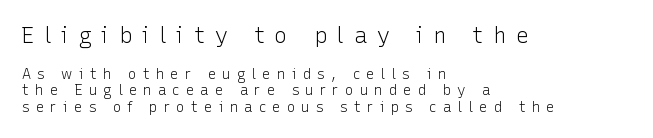
Ordinary non-slanted type is in use. Summary of weight: not heavy and not bold. This rendering widens character spacing well past its baseline value. Here the first block reads like a headline and the second like body copy. The words here are not underlined. One-word summary of the alignment: left.
